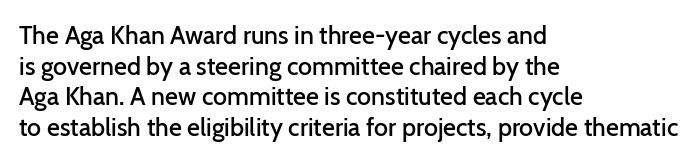
{"italic": "no", "bold": "semi", "underline": "no", "align": "left", "line_spacing_ratio": 1.23, "letter_spacing": "normal", "letter_spacing_em": 0.0, "glyph_px": 25}
